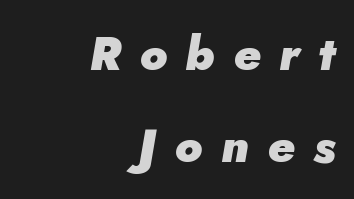
Q: Is the text bold? A: Yes.
Q: Is the text italic (slanted)? A: Yes, it leans right by about 5 degrees.
Q: Is the text underlined? A: No.
Q: How is the paragraph aligned? A: Right-aligned.
Q: Is the spacing between letters normal or unusually wide? A: Unusually wide.
Q: Is the spacing between lines tight, normal or loose? A: Loose.
Q: Width (condensed, normal, or wide)? A: Normal.
Q: Stroke contrast? A: Low.
Q: x-height? A: Small.
Q: Monospaced? A: No.
